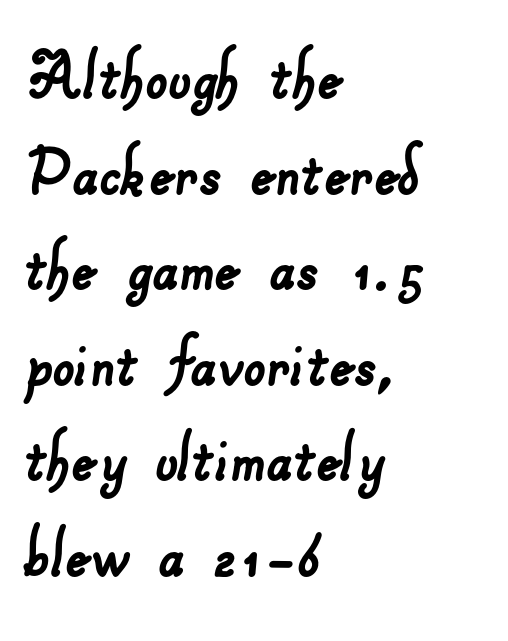
These lines keep a tight, regular rhythm from letter to letter. Proportional: the letters do not fall into vertical columns. Compared with a centered layout, this one pins lines to the left instead. Quick note: underline off. This is sans-serif lettering, the kind often seen on screens and signage.
